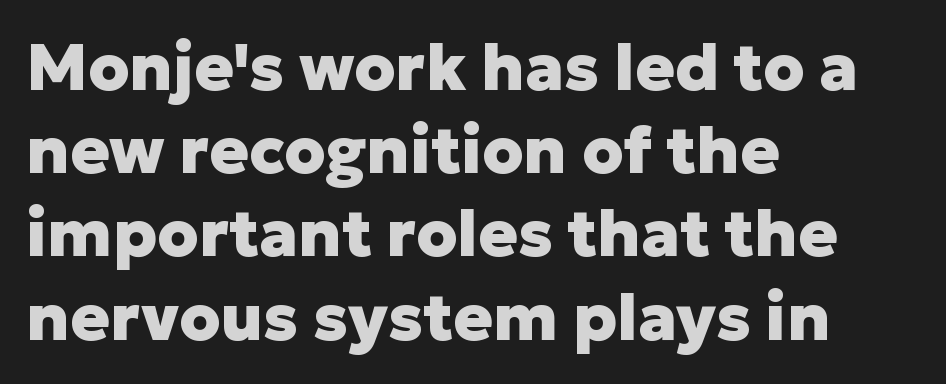
Q: Is the text bold? A: Yes.
Q: Is the text italic (slanted)? A: No, it is upright.
Q: Is the typeface a serif or a sans-serif typeface? A: Sans-serif.
Q: Is the text underlined? A: No.
Q: How is the paragraph aligned? A: Left-aligned.
Q: Is the spacing between letters normal or unusually wide? A: Normal.
Q: Is the spacing between lines tight, normal or loose? A: Normal.
Q: Width (condensed, normal, or wide)? A: Normal.
Q: Stroke contrast? A: Low.
Q: x-height? A: Medium.
Q: Monospaced? A: No.
